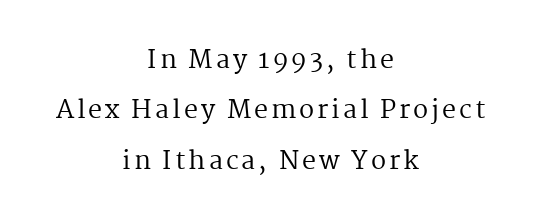
Does the copy run flush right? No — it is centered line by line. Clear beneath every line of the passage. This is not heavy type; no bold has been used. The passage shown stacks its lines with a broad gap. Designer's note — italics off, roman on.
